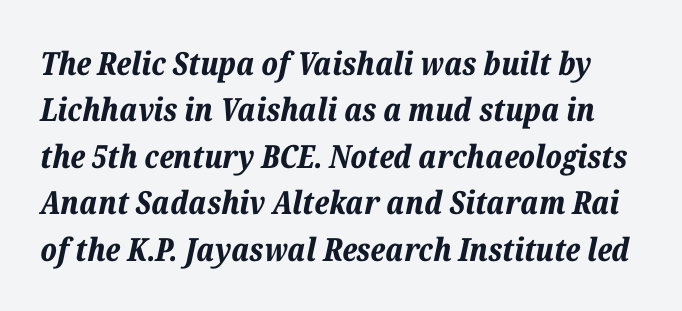
Q: Is the text bold? A: Yes.
Q: Is the text italic (slanted)? A: Yes, it leans right by about 12 degrees.
Q: Is the text underlined? A: No.
Q: Is the spacing between letters normal or unusually wide? A: Normal.
Q: Is the spacing between lines tight, normal or loose? A: Normal.
Q: Width (condensed, normal, or wide)? A: Normal.
Q: Stroke contrast? A: Low.
Q: x-height? A: Medium.
Q: Monospaced? A: No.
